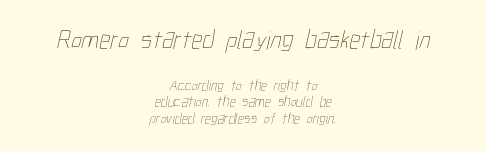
Regarding leading, the lines here are crowded together. Scale decreases going downward across the two blocks. Descenders are the only things crossing below the line. The font is comparable to plain body text, perhaps lighter. The letters sit at their default tracking, neither squeezed nor spread.
